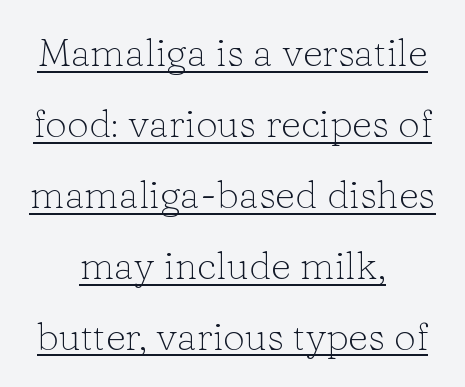
A baseline rule has been typeset under these characters. Serifs: yes, visible at the terminals of the letterforms. This rendering uses center alignment, leaving both contours irregular but symmetric. The characters are drawn with everyday or finer stroke widths. A typesetter would mark this as roman, not italic.
